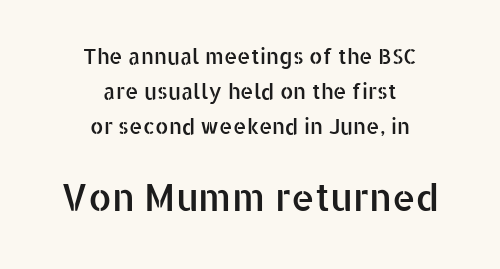
{"serif": "no", "italic": "no", "width": "normal", "stroke_contrast": "low", "x_height": "medium", "monospaced": "no", "underline": "no", "align": "center", "line_spacing": "normal", "line_spacing_ratio": 1.67, "letter_spacing": "normal", "letter_spacing_em": 0.0, "larger_block": "second", "size_ratio": 1.76, "glyph_px": 37}
